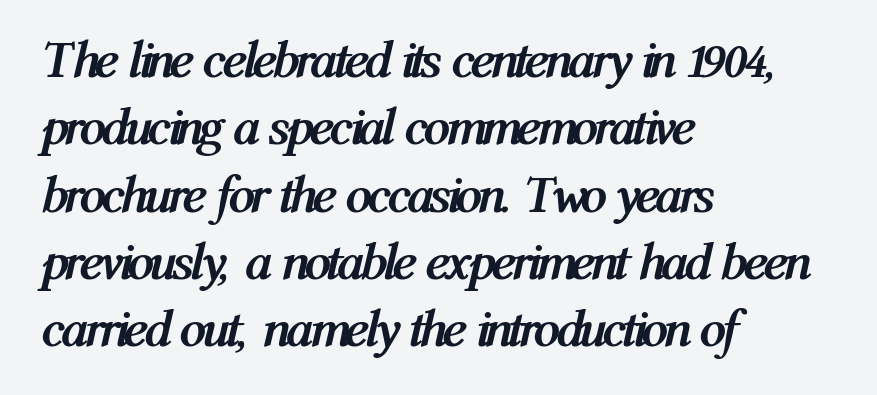
Quick note: interline space is typical. Decoration check: the copy has no underline. Horizontal alignment here is leftward, the default for most running prose. No extra tracking has been applied to these lines. The axis of the letterforms is tilted away from vertical.
